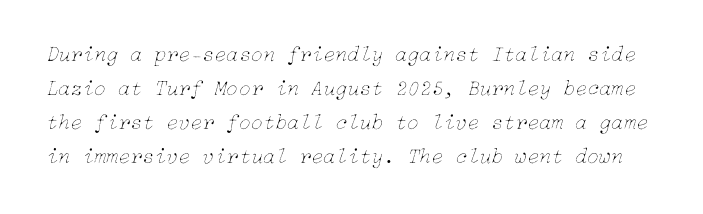
Q: Is the text bold? A: No.
Q: Is the text italic (slanted)? A: Yes, it leans right by about 15 degrees.
Q: Is the text underlined? A: No.
Q: Is the spacing between letters normal or unusually wide? A: Normal.
Q: Is the spacing between lines tight, normal or loose? A: Normal.
